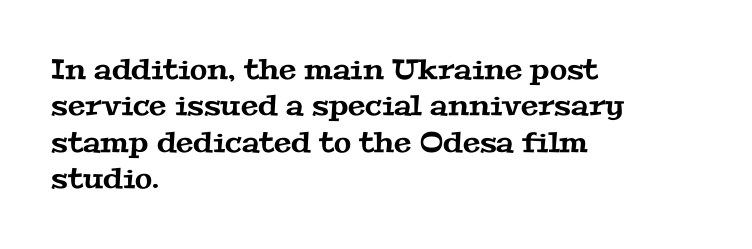
The image shows 28 px wide serif type; set left-aligned, normal line spacing (1.3x), normal letter spacing, not underlined; medium stroke contrast and a medium x-height.
